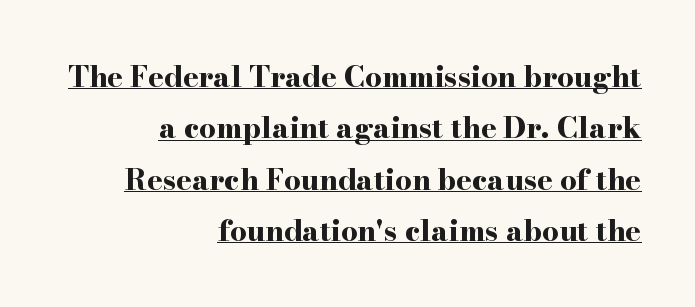
The image shows 29 px bold, wide serif type, upright; set right-aligned, line spacing 1.77x, normal letter spacing, underlined; high stroke contrast and a small x-height.
